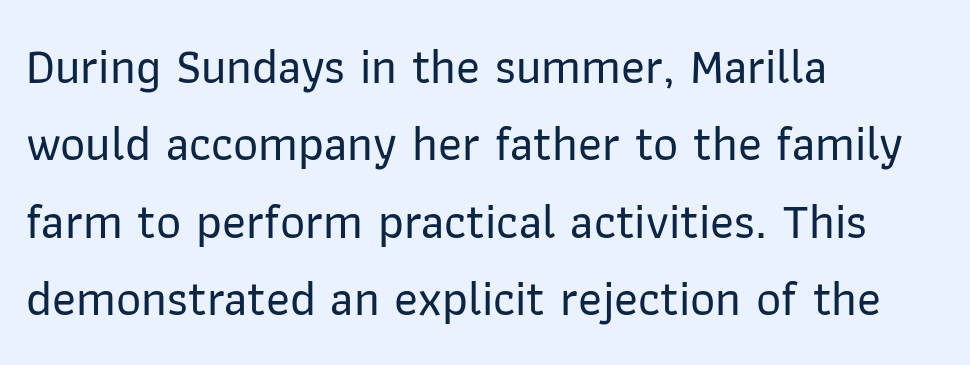
The image shows 49 px sans-serif type, upright; set left-aligned, normal line spacing (1.58x), normal letter spacing, not underlined; low stroke contrast and a medium x-height.
